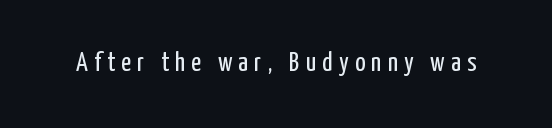
Q: Is the text bold? A: No.
Q: Is the text italic (slanted)? A: No, it is upright.
Q: Is the text underlined? A: No.
Q: Is the spacing between letters normal or unusually wide? A: Unusually wide.
